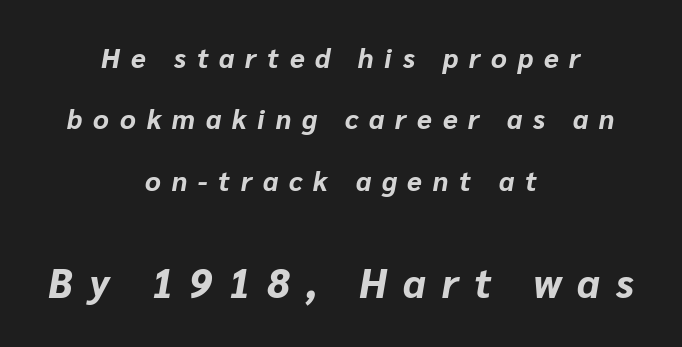
Which chunk is bigger? The second one — the bottom block dwarfs the top. Does the leading feel generous? Absolutely, it's lavish. Would a proofreader flag this as italicized? Yes. Letter spacing: wide. Anything drawn beneath the words? Only blank space. The paragraph shown floats in the horizontal middle.
